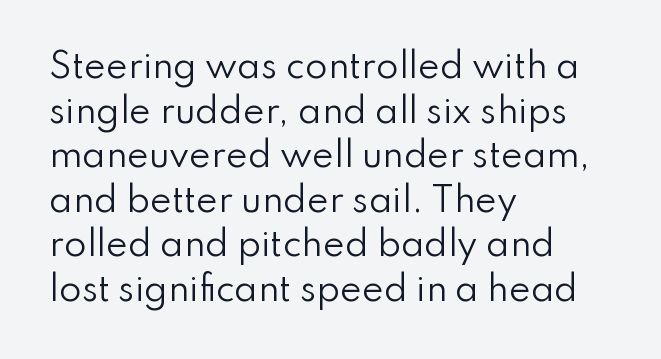
Is the stroke heavy? The answer is a plain regular-or-lighter. Are there feet on the stems? There aren't — it's a sans. Character widths vary here, with narrow letters taking less room than wide ones. Students, observe: this is what conventionally led text looks like. Which margin do the lines hug? The left one — the right edge is uneven.
